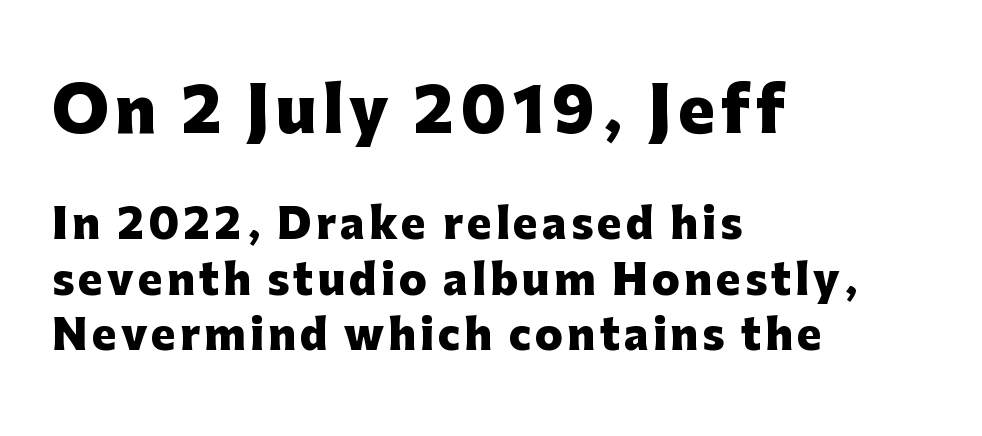
{"serif": "no", "italic": "no", "bold": "yes", "weight": "heavy", "width": "normal", "stroke_contrast": "low", "x_height": "medium", "monospaced": "no", "underline": "no", "align": "left", "line_spacing": "normal", "line_spacing_ratio": 1.36, "larger_block": "first", "size_ratio": 1.49, "glyph_px": 61}
